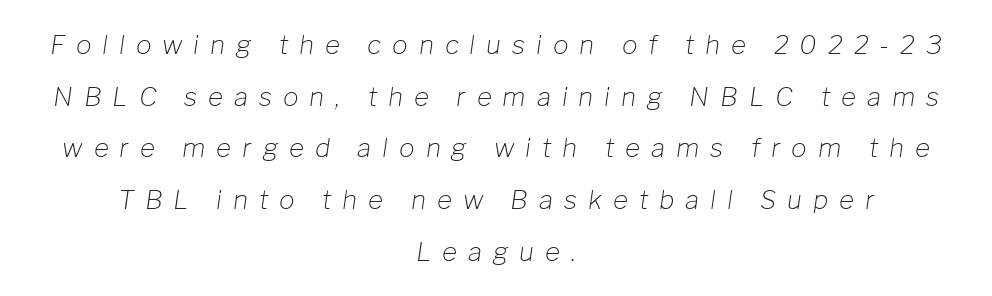
The image shows 26 px text type, italic (leaning right); set centered, loose line spacing (1.99x), unusually wide letter spacing (+0.42 em), not underlined.
